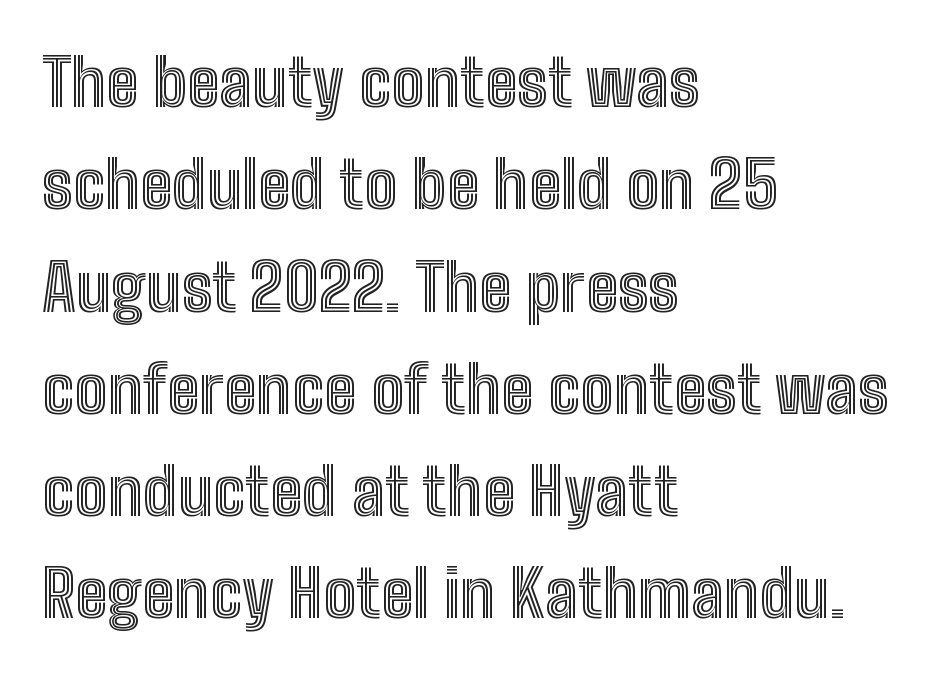
Q: Is the text italic (slanted)? A: No, it is upright.
Q: Is the text underlined? A: No.
Q: How is the paragraph aligned? A: Left-aligned.
Q: Is the spacing between letters normal or unusually wide? A: Normal.
Q: Is the spacing between lines tight, normal or loose? A: Normal.
Q: Width (condensed, normal, or wide)? A: Condensed.
Q: x-height? A: Medium.
Q: Monospaced? A: No.
